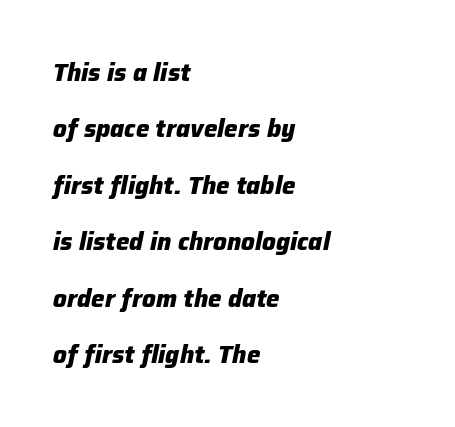
The image shows 24 px bold type, italic (leaning right); set left-aligned, loose line spacing (2.35x), normal letter spacing, not underlined.
